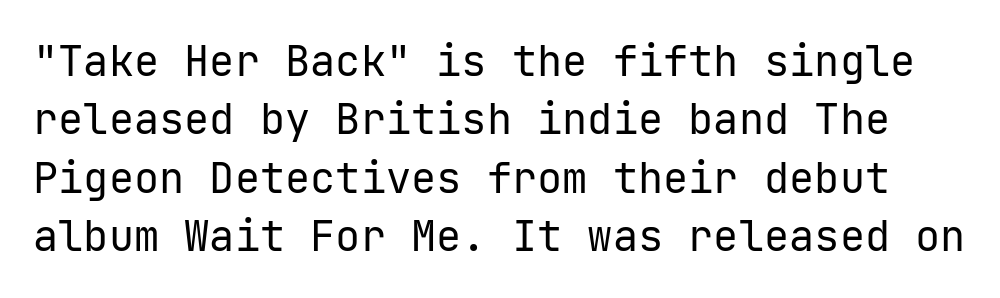
Only glyphs here, with clear space below each row. Unlike a traditional serif, this face leaves its strokes unadorned. Leading: standard. Heaviness? Minimal to ordinary, like unemphasized prose. The type sits square on the baseline with zero lean.
